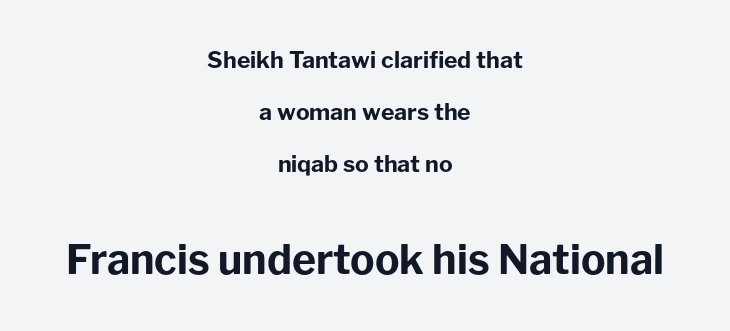
{"serif": "no", "italic": "no", "bold": "yes", "weight": "bold", "width": "normal", "stroke_contrast": "low", "x_height": "medium", "monospaced": "no", "underline": "no", "align": "center", "line_spacing": "loose", "line_spacing_ratio": 2.27, "letter_spacing": "normal", "letter_spacing_em": 0.0, "larger_block": "second", "size_ratio": 1.78, "glyph_px": 41}
